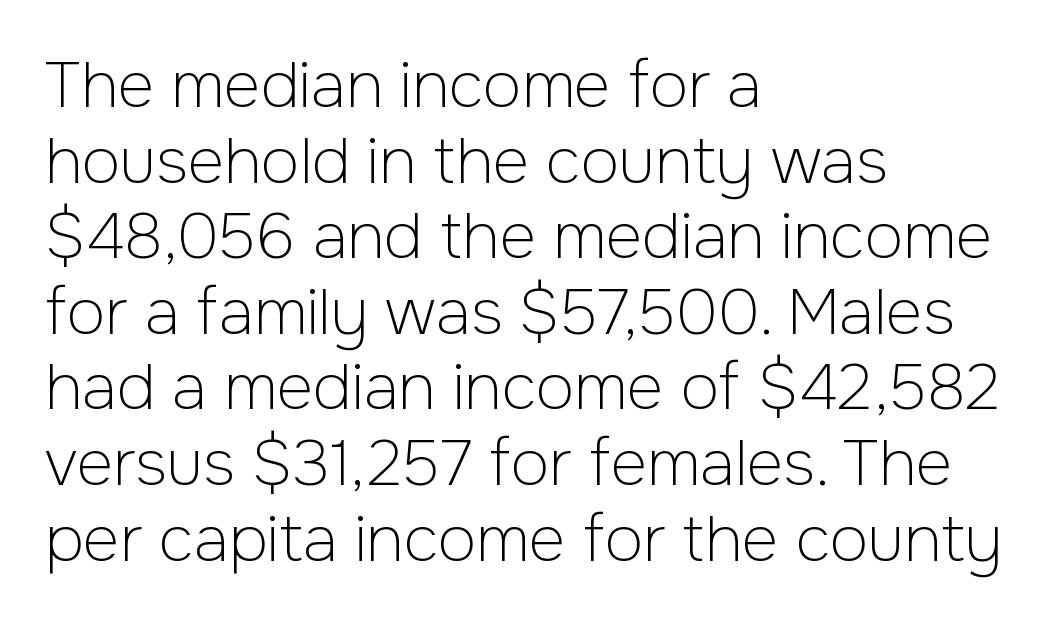
The image shows 63 px light sans-serif type, upright; set left-aligned, line spacing 1.2x, normal letter spacing, not underlined; low stroke contrast and a medium x-height.
